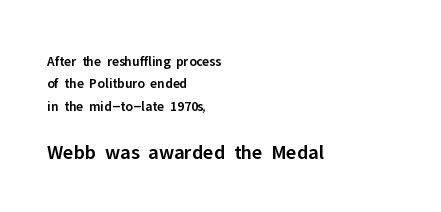
{"italic": "no", "bold": "semi", "underline": "no", "align": "left", "line_spacing": "normal", "line_spacing_ratio": 1.6, "letter_spacing": "normal", "letter_spacing_em": 0.0, "larger_block": "second", "size_ratio": 1.5, "glyph_px": 21}
